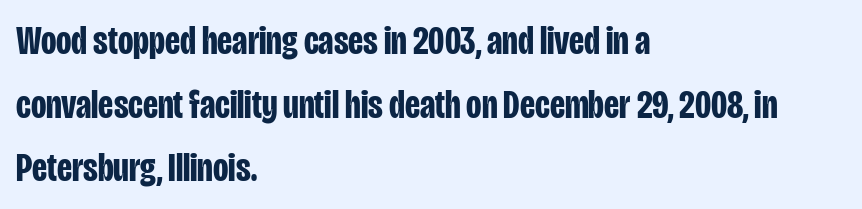
The image shows 40 px bold, condensed sans-serif type, upright; set left-aligned, normal line spacing (1.59x), normal letter spacing, not underlined; low stroke contrast and a large x-height.
